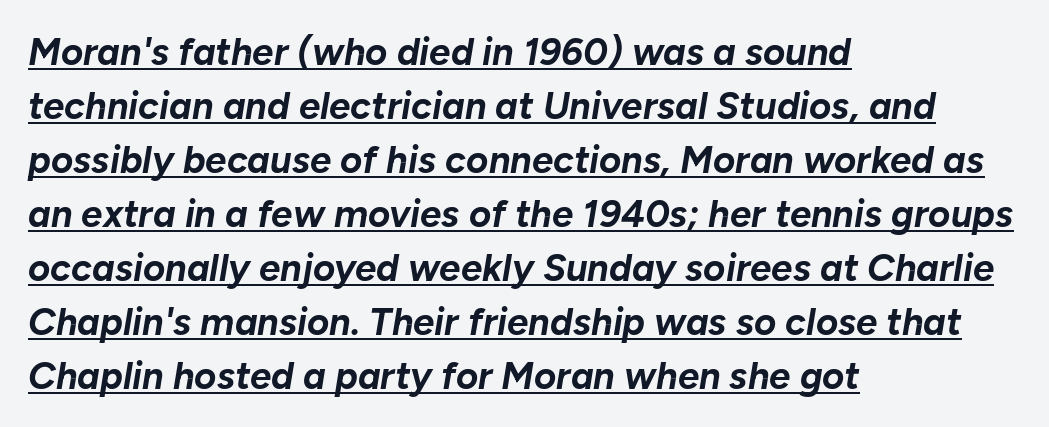
The image shows 38 px bold type, italic (leaning right); set left-aligned, normal line spacing (1.42x), normal letter spacing, underlined; low stroke contrast and a medium x-height.
